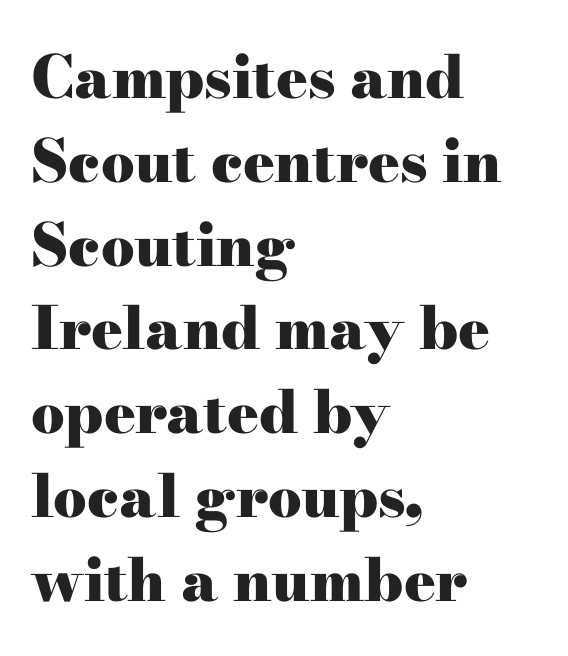
{"serif": "yes", "italic": "no", "bold": "yes", "weight": "heavy", "width": "wide", "stroke_contrast": "high", "x_height": "small", "monospaced": "no", "underline": "no", "align": "left", "line_spacing": "normal", "line_spacing_ratio": 1.42, "letter_spacing": "normal", "letter_spacing_em": 0.0, "glyph_px": 59}
